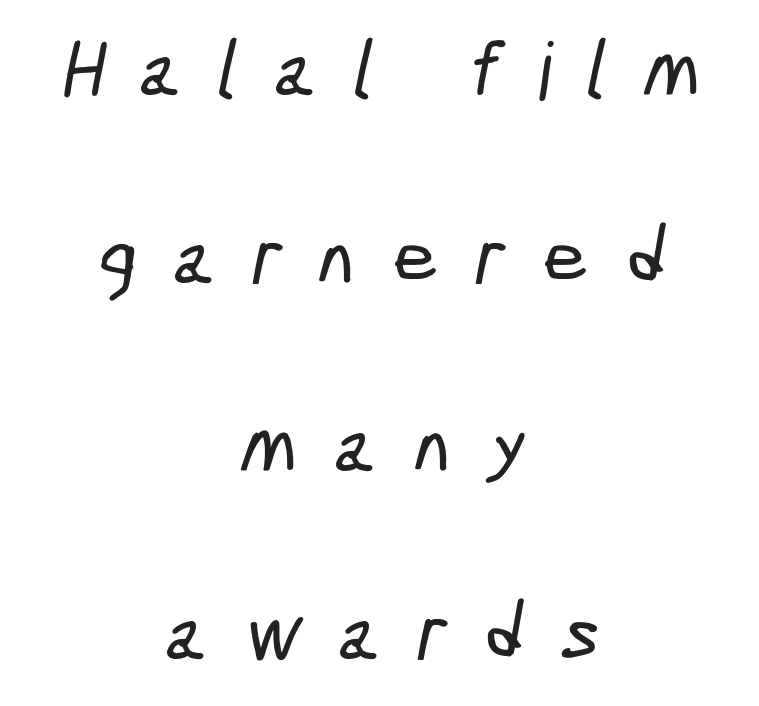
The letters advance in unequal steps, a hallmark of proportional type. Honestly, the letter spacing is so wide it's the main thing you notice. Descenders hang freely into open space. Type style note: lacks serifs. How would I describe the line gaps? Wide and relaxed. The rendering positions every line midway between the sides.
